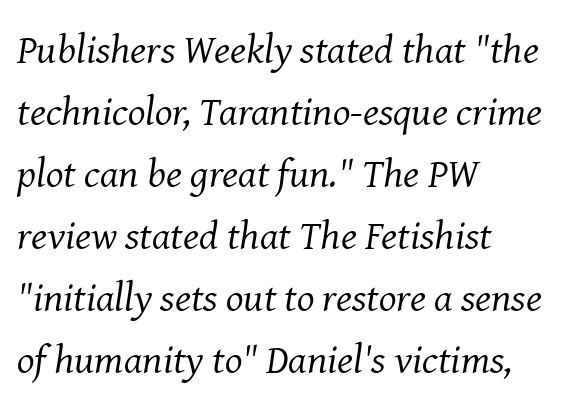
If you measured baseline to baseline, you'd find a middling distance. Compared with a typical body face, this is equally light or lighter still. Tall strokes in this sample are angled rather than plumb. Note: serifs present on the glyphs. The face used here is rendered with its standard letterfit. Character widths vary here, with narrow letters taking less room than wide ones.
